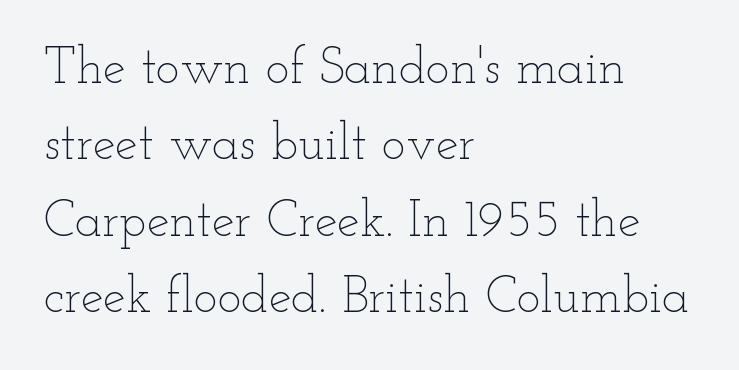
{"italic": "no", "bold": "no", "weight": "thin", "width": "wide", "stroke_contrast": "low", "x_height": "small", "monospaced": "no", "underline": "no", "align": "left", "line_spacing": "normal", "line_spacing_ratio": 1.5, "letter_spacing": "normal", "letter_spacing_em": 0.0, "glyph_px": 51}
